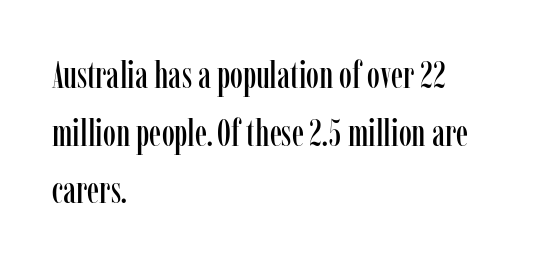
Regarding leading, the lines here are spaced in the standard way. Type style note: has serifs. The text block is weighted toward the left margin, trailing off unevenly rightward. Character widths vary here, with narrow letters taking less room than wide ones.
